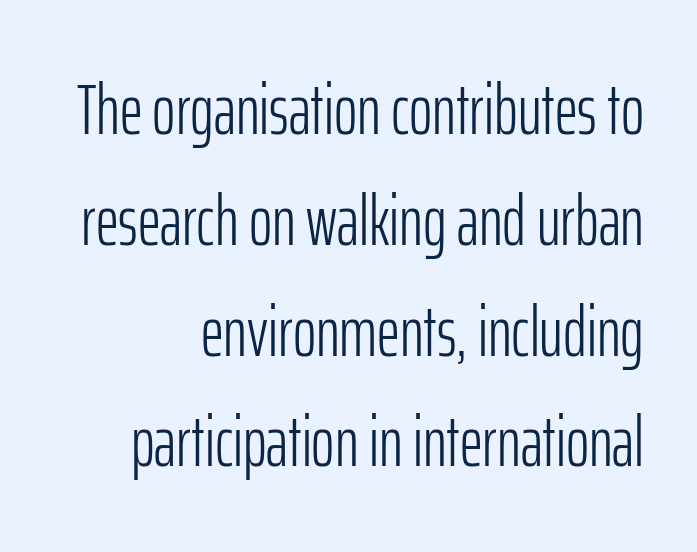
The image shows 71 px light, condensed sans-serif type, upright; set right-aligned, normal line spacing (1.56x), normal letter spacing, not underlined; low stroke contrast and a medium x-height.
